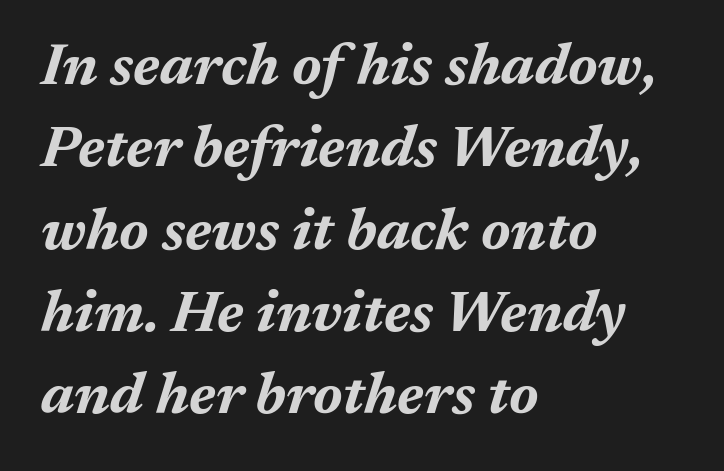
{"italic": "yes", "lean": "right", "slant_degrees": 17, "bold": "yes", "weight": "bold", "width": "normal", "stroke_contrast": "medium", "x_height": "medium", "monospaced": "no", "underline": "no", "align": "left", "line_spacing": "normal", "line_spacing_ratio": 1.42, "letter_spacing": "normal", "letter_spacing_em": 0.0, "glyph_px": 58}
